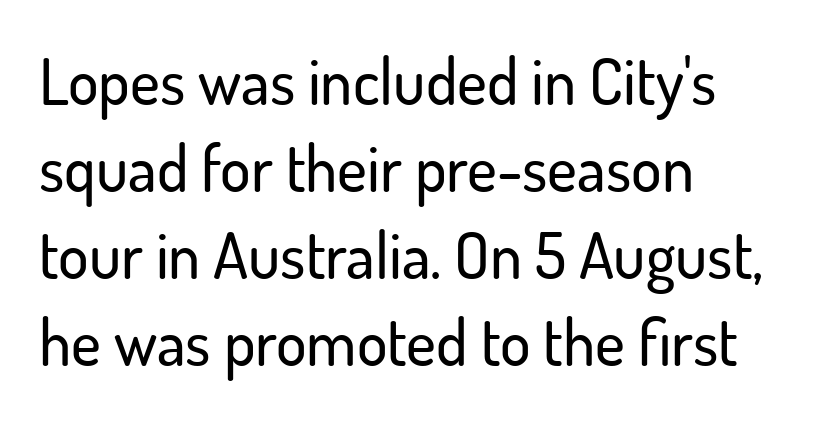
The image shows 64 px sans-serif type, upright; set left-aligned, normal line spacing (1.36x), normal letter spacing, not underlined; low stroke contrast and a small x-height.
